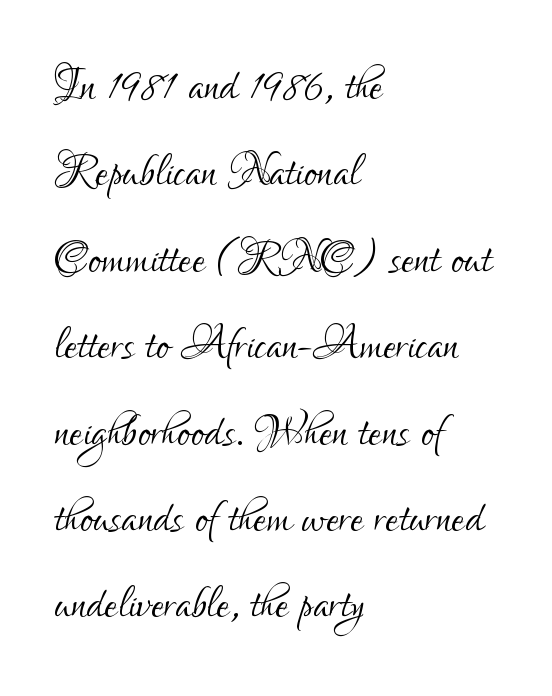
The image shows 60 px light, condensed sans-serif type; set left-aligned, normal line spacing (1.44x), normal letter spacing, not underlined; low stroke contrast and a small x-height.
